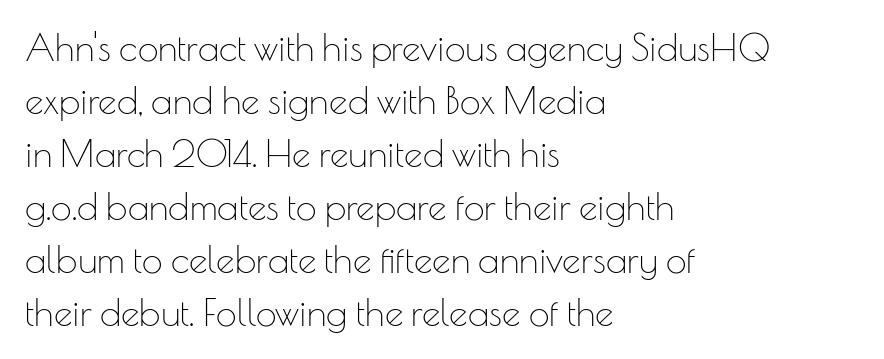
{"serif": "no", "italic": "no", "bold": "no", "weight": "thin", "width": "normal", "stroke_contrast": "low", "x_height": "small", "monospaced": "no", "underline": "no", "align": "left", "line_spacing": "normal", "line_spacing_ratio": 1.43, "letter_spacing": "normal", "letter_spacing_em": 0.0, "glyph_px": 37}
